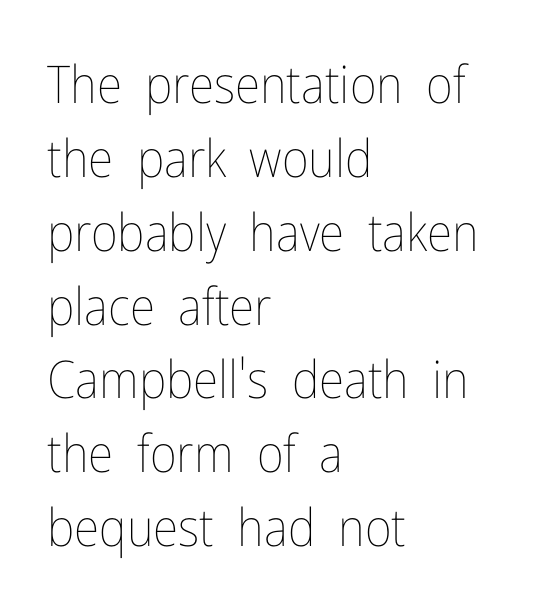
{"italic": "no", "bold": "no", "weight": "thin", "width": "condensed", "stroke_contrast": "low", "x_height": "medium", "monospaced": "no", "underline": "no", "align": "left", "line_spacing": "normal", "line_spacing_ratio": 1.42, "letter_spacing": "normal", "letter_spacing_em": 0.0, "glyph_px": 52}
